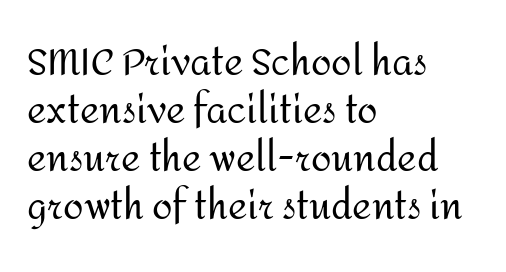
{"serif": "no", "italic": "no", "bold": "no", "weight": "regular", "width": "normal", "stroke_contrast": "medium", "x_height": "medium", "monospaced": "no", "underline": "no", "align": "left", "line_spacing": "normal", "line_spacing_ratio": 1.3, "letter_spacing": "normal", "letter_spacing_em": 0.0, "glyph_px": 37}
